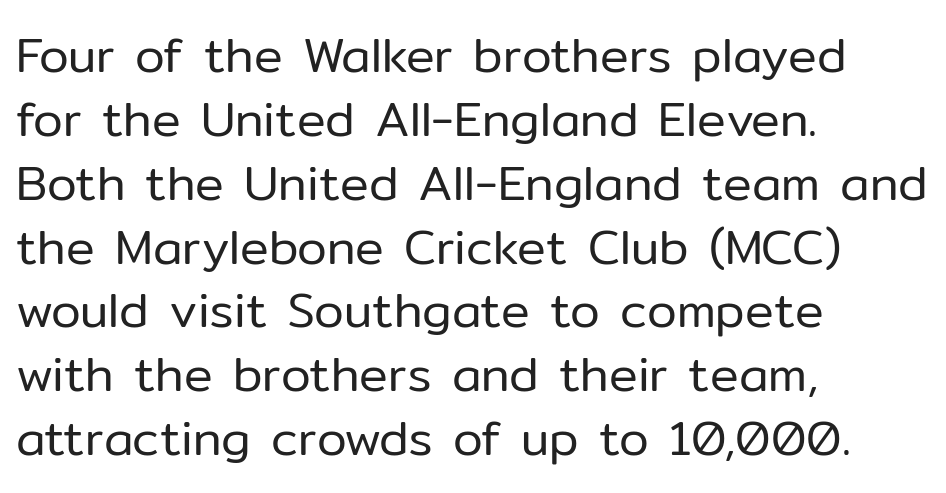
The tracking reads as untouched default to a designer's eye. Spacing verdict: proportional, widths tailored to each character. Evenly set lines give the paragraph a standard silhouette. Heft: none added — not bold.
